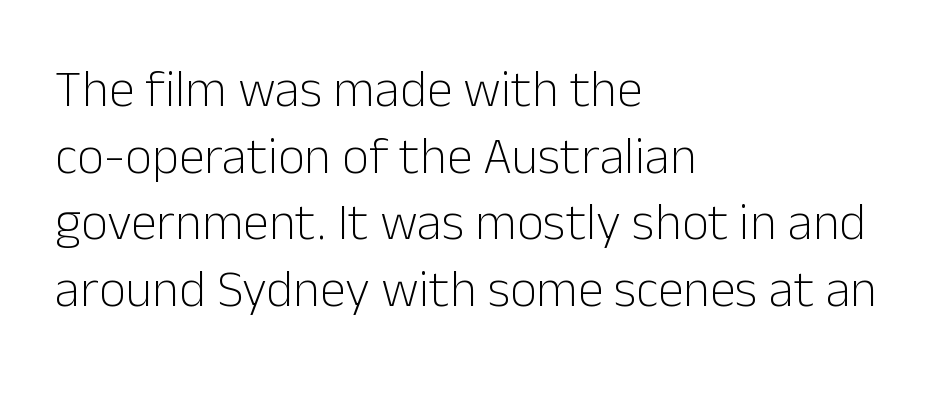
Q: Is the text bold? A: No.
Q: Is the text italic (slanted)? A: No, it is upright.
Q: Is the typeface a serif or a sans-serif typeface? A: Sans-serif.
Q: Is the text underlined? A: No.
Q: How is the paragraph aligned? A: Left-aligned.
Q: Is the spacing between letters normal or unusually wide? A: Normal.
Q: Is the spacing between lines tight, normal or loose? A: Normal.
Q: Width (condensed, normal, or wide)? A: Normal.
Q: Stroke contrast? A: Low.
Q: x-height? A: Medium.
Q: Monospaced? A: No.
